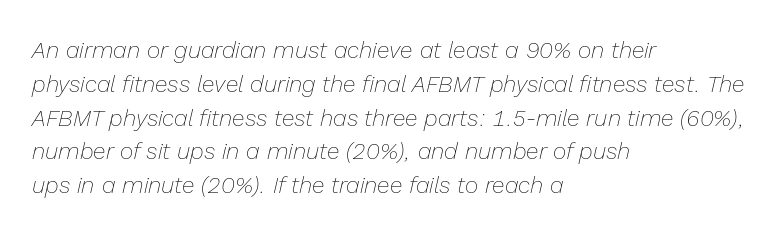
{"italic": "yes", "lean": "right", "slant_degrees": 13, "bold": "no", "underline": "no", "align": "left", "line_spacing": "normal", "line_spacing_ratio": 1.47, "letter_spacing": "normal", "letter_spacing_em": 0.0, "glyph_px": 23}
